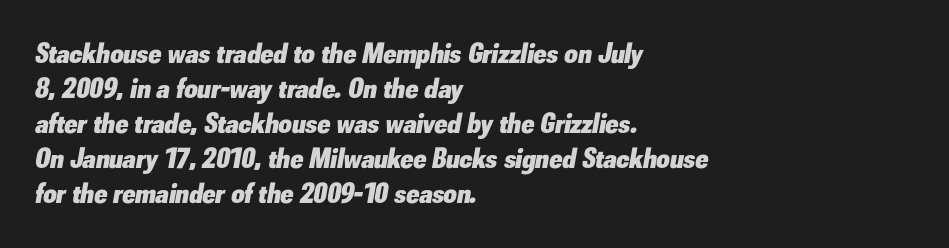
Proportional: the letters do not fall into vertical columns. The baseline area is clear. Spacing between characters is what you'd get straight out of the box. A student would call this left alignment; a typographer would say flush left, rag right. These words are printed bold, with thick strokes throughout. Italic: yes, the glyphs are oblique.
